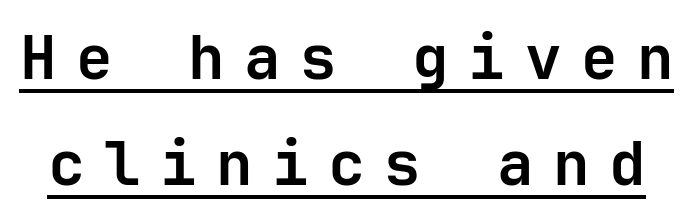
Here the glyphs are tracked loosely, breaking word shapes into spaced letters. Designer's note — italics off, roman on. Think of a typewriter: that constant character pitch is what you see here. Nope, no serifs anywhere on these letters.
